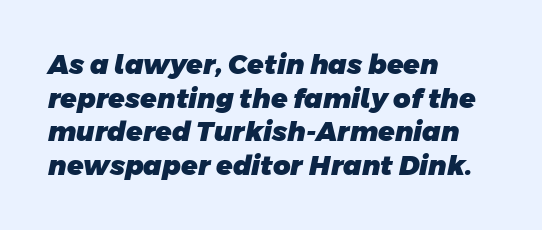
The strokes are fattened all the way to bold. The glyphs are unaccompanied by any horizontal stroke below them. Teacher's note: observe the even left margin — that is flush-left alignment. Does extra space separate the letters? No, they use regular spacing. Honestly, the row spacing looks completely unremarkable.
